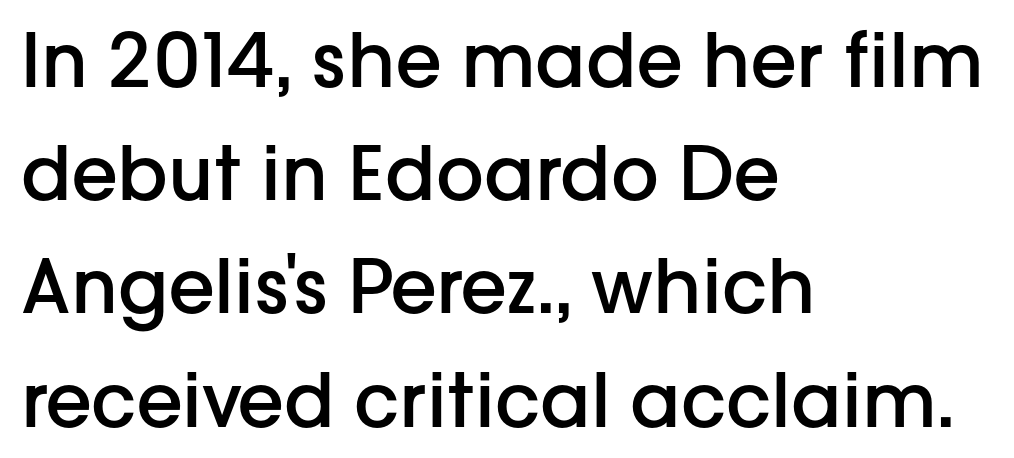
Q: Is the text bold? A: Semi-bold.
Q: Is the text italic (slanted)? A: No, it is upright.
Q: Is the typeface a serif or a sans-serif typeface? A: Sans-serif.
Q: Is the text underlined? A: No.
Q: How is the paragraph aligned? A: Left-aligned.
Q: Is the spacing between letters normal or unusually wide? A: Normal.
Q: Is the spacing between lines tight, normal or loose? A: Normal.
Q: Width (condensed, normal, or wide)? A: Normal.
Q: Stroke contrast? A: Low.
Q: x-height? A: Medium.
Q: Monospaced? A: No.
